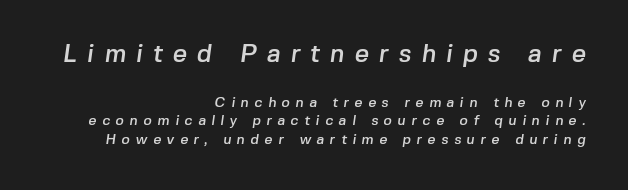
The image shows 25 px text type; set right-aligned, normal line spacing (1.32x), unusually wide letter spacing (+0.4 em), not underlined; the first (top) block is 1.79x larger.
